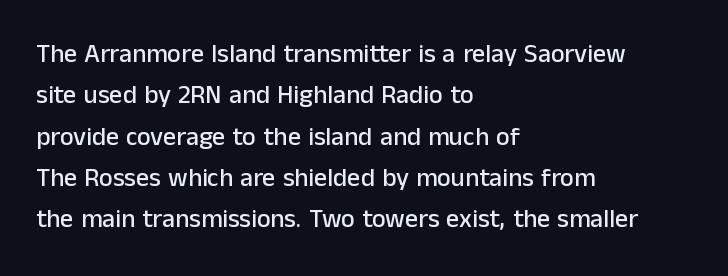
The image shows 26 px text type, upright; set left-aligned, normal line spacing (1.59x), normal letter spacing, not underlined.
